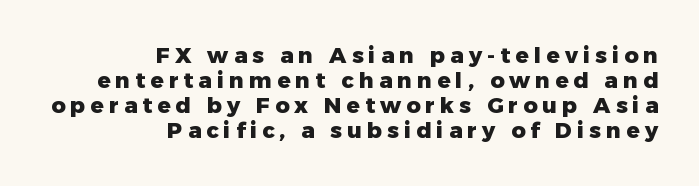
Q: Is the text bold? A: Yes.
Q: Is the text italic (slanted)? A: No, it is upright.
Q: Is the text underlined? A: No.
Q: How is the paragraph aligned? A: Right-aligned.
Q: Is the spacing between letters normal or unusually wide? A: Unusually wide.
Q: Is the spacing between lines tight, normal or loose? A: Tight.
